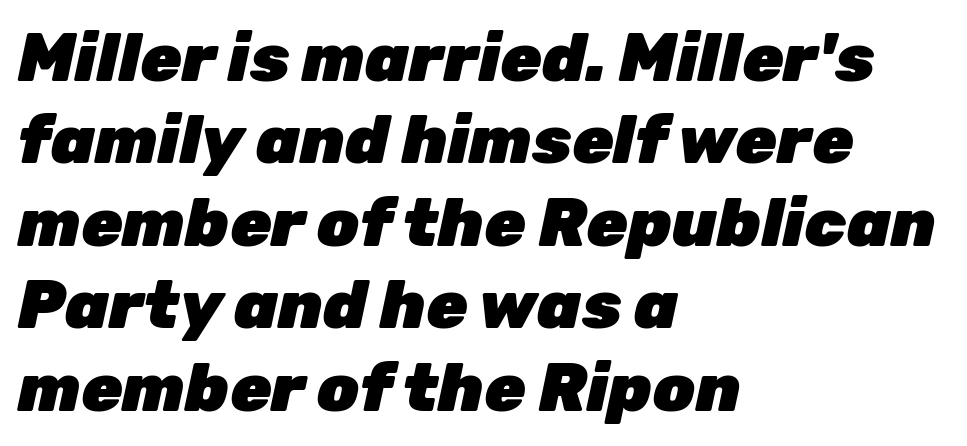
The font's italic variant was chosen for this text. Bold? Absolutely — the strokes are thick and heavy. Visually the block forms a straight wall on the left and a jagged coastline on the right. The face used here is rendered with its standard letterfit. Varying glyph widths throughout — classic text-font behaviour. Just letters on the line, the space beneath them empty.
